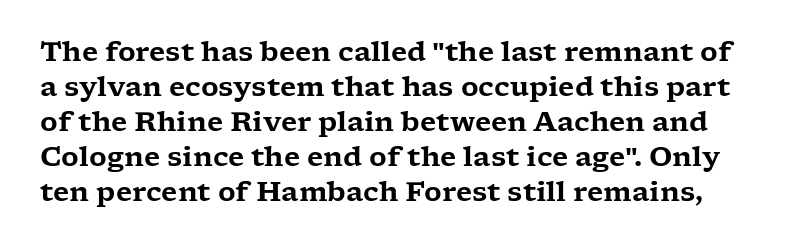
Q: Is the text italic (slanted)? A: No, it is upright.
Q: Is the text underlined? A: No.
Q: Is the spacing between letters normal or unusually wide? A: Normal.
Q: Is the spacing between lines tight, normal or loose? A: Normal.
